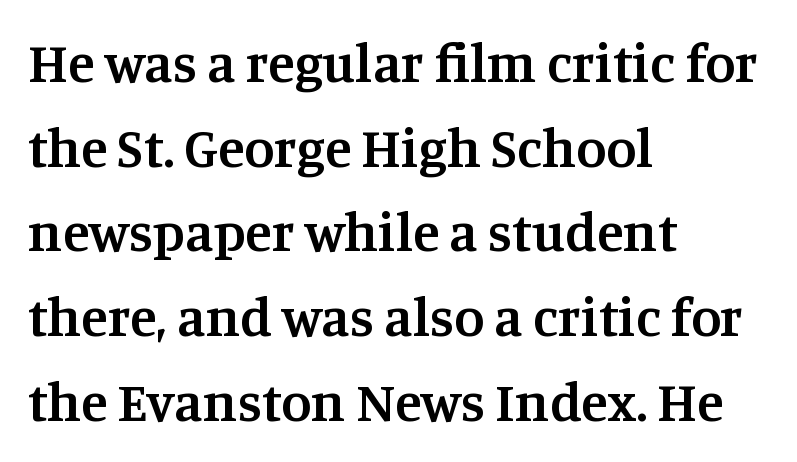
These lines sit exactly where default settings would place them. The words here are not underlined. Compared with a centered layout, this one pins lines to the left instead. The passage shown has conventional tracking throughout. Think of a printed novel: that variable character pitch is what you see here. Check where the strokes stop: tiny serifs finish them off.
